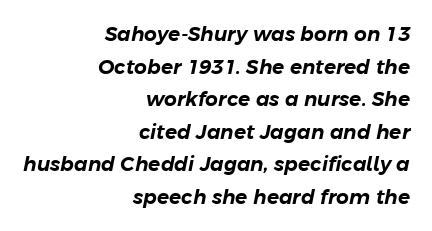
Q: Is the text italic (slanted)? A: Yes, it leans right by about 11 degrees.
Q: Is the text underlined? A: No.
Q: How is the paragraph aligned? A: Right-aligned.
Q: Is the spacing between letters normal or unusually wide? A: Normal.
Q: Is the spacing between lines tight, normal or loose? A: Normal.
